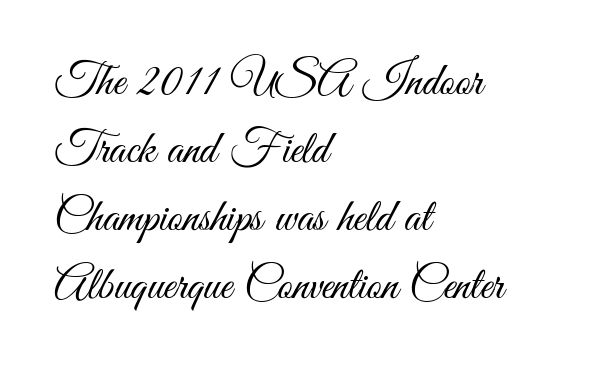
Q: Is the text bold? A: No.
Q: Is the text italic (slanted)? A: Yes.
Q: Is the typeface a serif or a sans-serif typeface? A: Sans-serif.
Q: Is the text underlined? A: No.
Q: How is the paragraph aligned? A: Left-aligned.
Q: Is the spacing between letters normal or unusually wide? A: Normal.
Q: Is the spacing between lines tight, normal or loose? A: Normal.
Q: Width (condensed, normal, or wide)? A: Condensed.
Q: Stroke contrast? A: Medium.
Q: x-height? A: Small.
Q: Monospaced? A: No.
